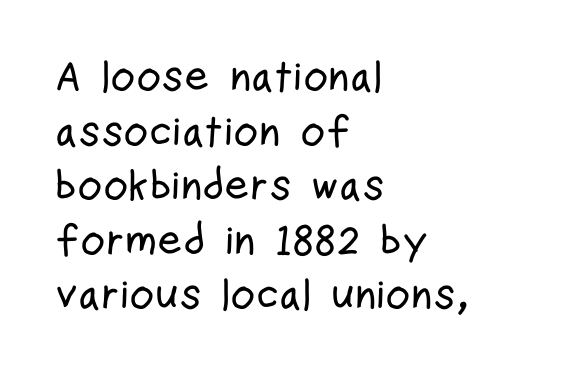
{"serif": "no", "italic": "no", "width": "condensed", "stroke_contrast": "low", "x_height": "medium", "monospaced": "no", "underline": "no", "align": "left", "line_spacing": "normal", "line_spacing_ratio": 1.27, "letter_spacing": "normal", "letter_spacing_em": 0.0, "glyph_px": 43}
